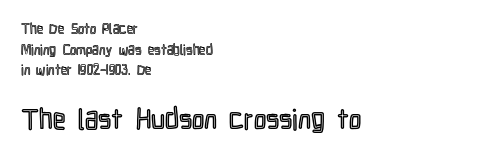
{"italic": "no", "width": "condensed", "x_height": "medium", "monospaced": "no", "underline": "no", "align": "left", "line_spacing": "normal", "line_spacing_ratio": 1.47, "letter_spacing": "normal", "letter_spacing_em": 0.0, "larger_block": "second", "size_ratio": 2.0, "glyph_px": 28}
